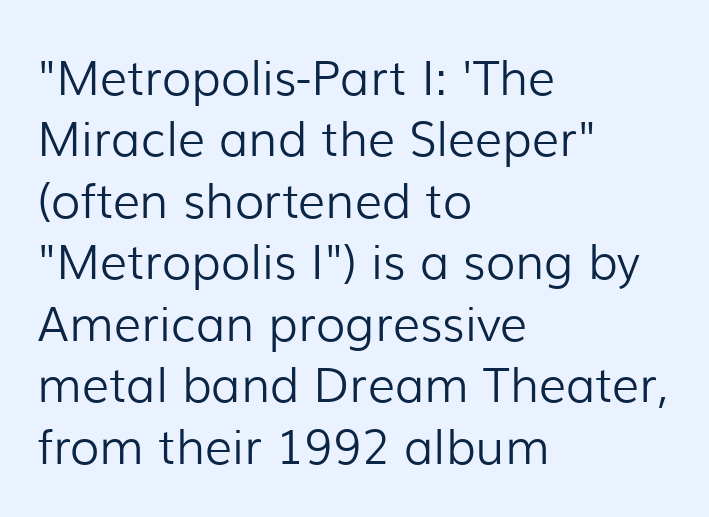
If you measured baseline to baseline, you'd find a middling distance. Posture: vertical. Think standard paragraph weight, or any step lighter than that. Layout note: lines flush left.
